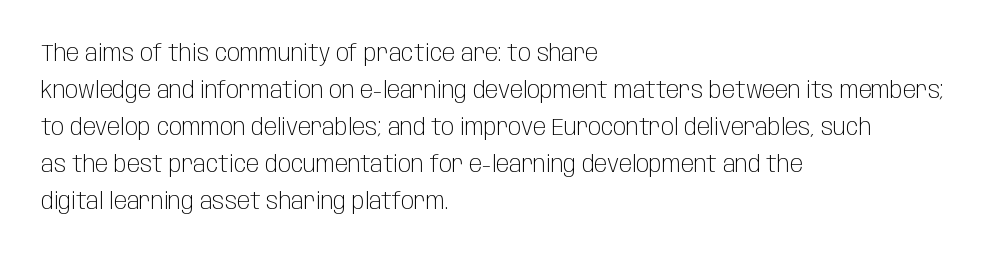
The image shows 24 px text type, upright; set left-aligned, normal line spacing (1.54x), normal letter spacing, not underlined.
